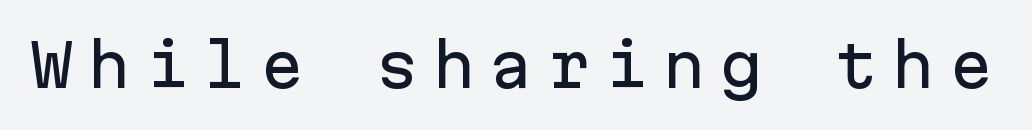
The foot of each line stays bare and open. The typeface chosen for these lines omits serifs. Short note: letters widely spaced. A typesetter would call this monospace, since all characters share one set width.
